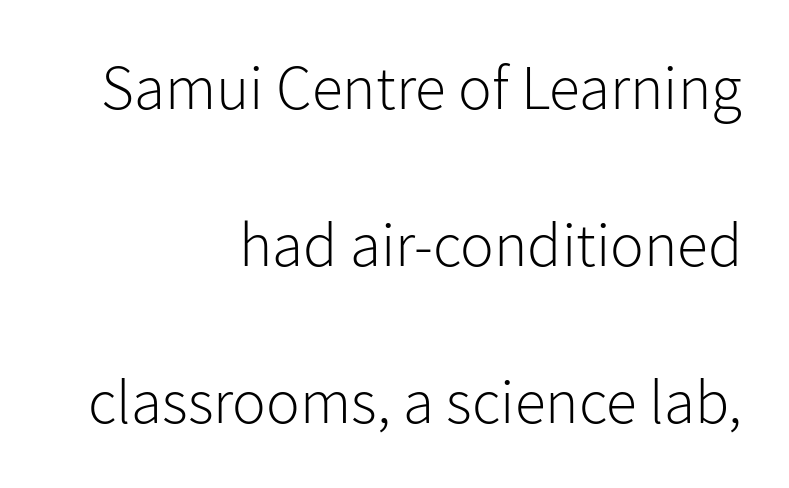
Q: Is the text bold? A: No.
Q: Is the text italic (slanted)? A: No, it is upright.
Q: Is the typeface a serif or a sans-serif typeface? A: Sans-serif.
Q: Is the text underlined? A: No.
Q: How is the paragraph aligned? A: Right-aligned.
Q: Is the spacing between letters normal or unusually wide? A: Normal.
Q: Is the spacing between lines tight, normal or loose? A: Loose.
Q: Width (condensed, normal, or wide)? A: Normal.
Q: Stroke contrast? A: Low.
Q: x-height? A: Medium.
Q: Monospaced? A: No.
